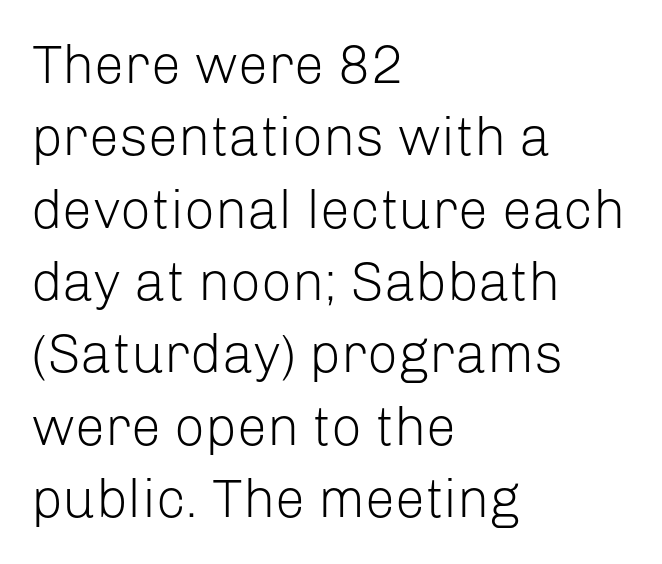
{"serif": "no", "italic": "no", "bold": "no", "weight": "light", "width": "normal", "stroke_contrast": "low", "x_height": "medium", "monospaced": "no", "underline": "no", "align": "left", "line_spacing": "normal", "line_spacing_ratio": 1.34, "letter_spacing": "normal", "letter_spacing_em": 0.0, "glyph_px": 54}
